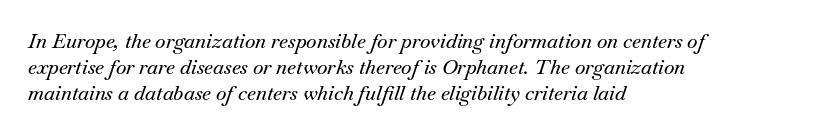
The image shows 20 px text type, italic (leaning right); set left-aligned, normal line spacing (1.29x), normal letter spacing, not underlined.
